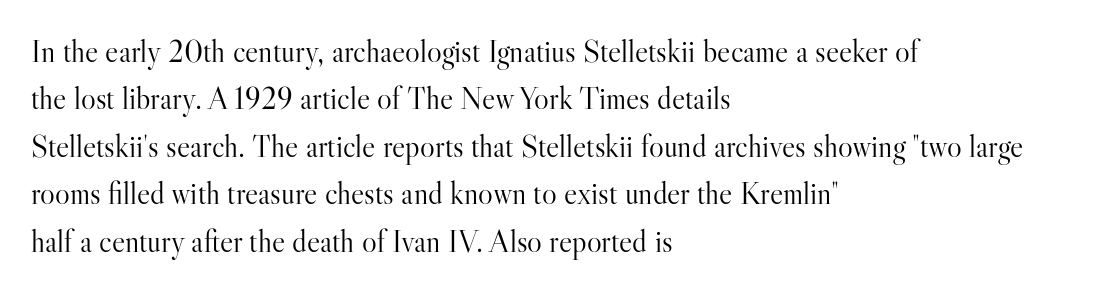
{"serif": "yes", "italic": "no", "bold": "no", "weight": "light", "width": "normal", "stroke_contrast": "high", "x_height": "small", "monospaced": "no", "underline": "no", "align": "left", "line_spacing": "normal", "line_spacing_ratio": 1.53, "letter_spacing": "normal", "letter_spacing_em": 0.0, "glyph_px": 31}
